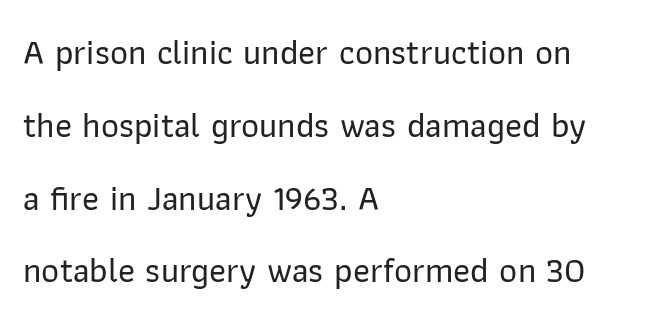
Font category for this specimen: sans-serif. Horizontal alignment here is leftward, the default for most running prose. This rendering features lettering with no underline. Does extra space separate the letters? No, they use regular spacing.
